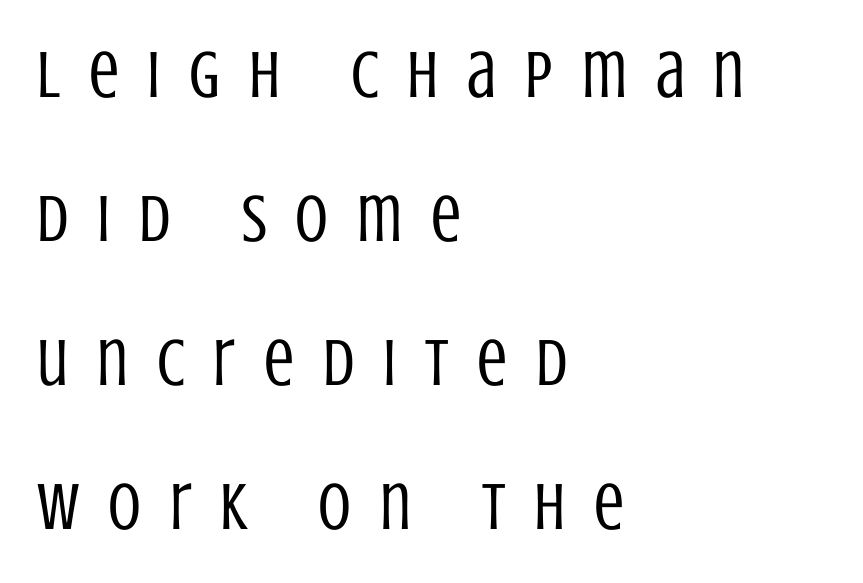
{"serif": "no", "italic": "no", "bold": "no", "weight": "regular", "width": "condensed", "stroke_contrast": "low", "x_height": "large", "monospaced": "no", "underline": "no", "align": "left", "line_spacing": "loose", "line_spacing_ratio": 2.15, "letter_spacing": "wide", "letter_spacing_em": 0.43, "glyph_px": 67}
